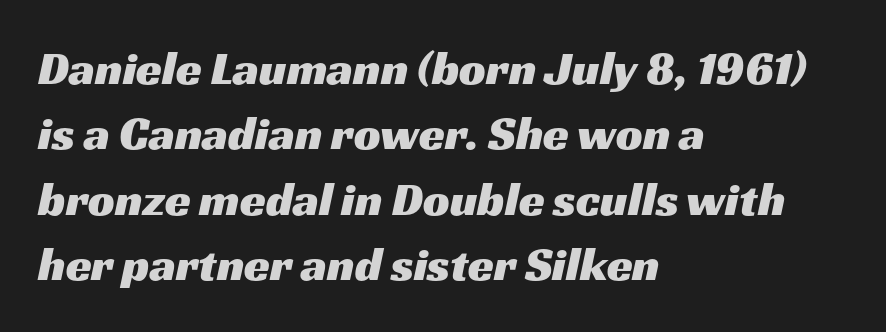
The image shows 47 px wide sans-serif type; set left-aligned, normal line spacing (1.39x), normal letter spacing, not underlined; medium stroke contrast and a medium x-height.
